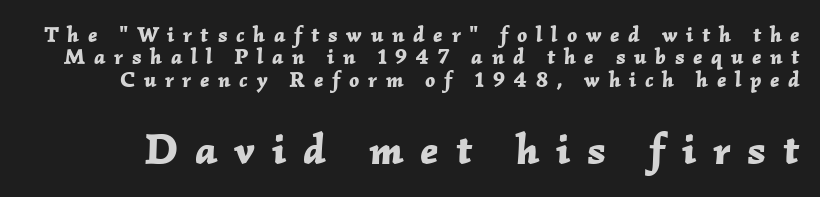
This rendering features lettering with no underline. Designer's note — italics engaged. Caption: bold face, heavy strokes. Do the characters align in a grid? No, the font is proportional.
